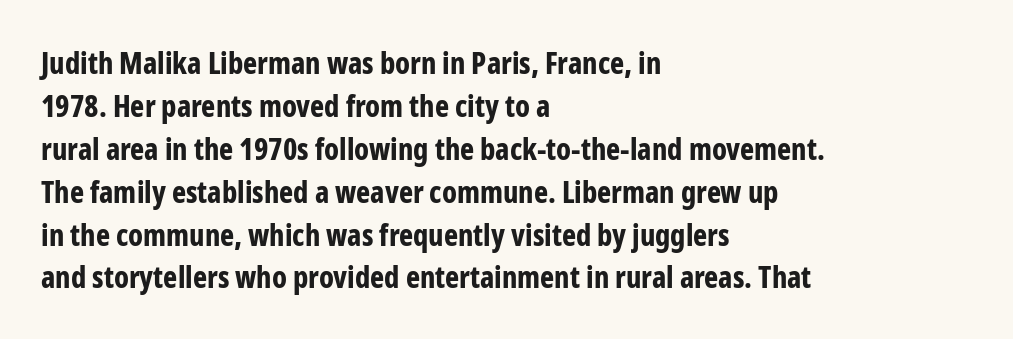
Nobody drew a line under any word here. Casual observation: everything's shoved over to the left. Chunky letters — that's bold for sure. The passage shown stacks its lines at a standard gap. What stands out about the letter spacing? Nothing — it is the standard amount. A typesetter would call this proportional, since set widths differ per character.
